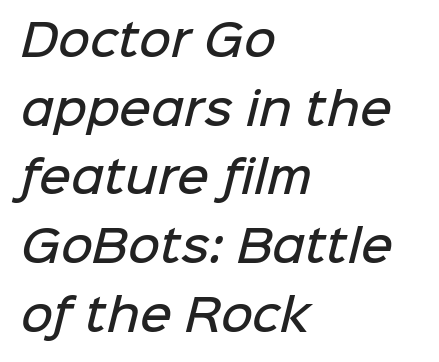
Q: Is the text bold? A: Semi-bold.
Q: Is the typeface a serif or a sans-serif typeface? A: Sans-serif.
Q: Is the text underlined? A: No.
Q: How is the paragraph aligned? A: Left-aligned.
Q: Is the spacing between letters normal or unusually wide? A: Normal.
Q: Is the spacing between lines tight, normal or loose? A: Normal.
Q: Width (condensed, normal, or wide)? A: Normal.
Q: Stroke contrast? A: Low.
Q: x-height? A: Medium.
Q: Monospaced? A: No.
